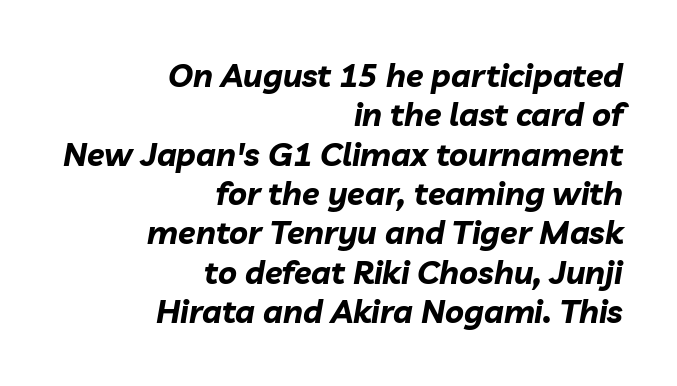
The image shows 32 px bold type, italic (leaning right); set right-aligned, line spacing 1.23x, normal letter spacing, not underlined; low stroke contrast and a medium x-height.
